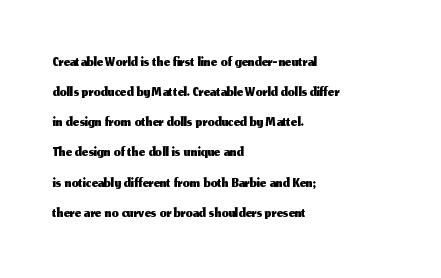
The image shows 22 px text type, upright; set left-aligned, normal line spacing (1.37x), normal letter spacing, not underlined.
